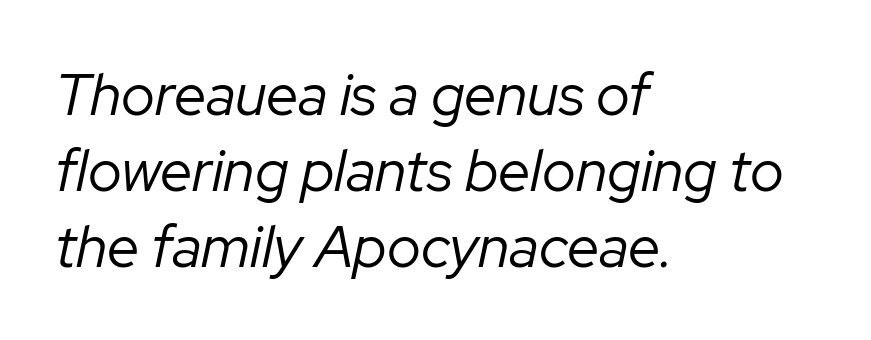
Q: Is the text bold? A: No.
Q: Is the text italic (slanted)? A: Yes, it leans right by about 12 degrees.
Q: Is the text underlined? A: No.
Q: How is the paragraph aligned? A: Left-aligned.
Q: Is the spacing between letters normal or unusually wide? A: Normal.
Q: Is the spacing between lines tight, normal or loose? A: Normal.
Q: Width (condensed, normal, or wide)? A: Normal.
Q: Stroke contrast? A: Low.
Q: x-height? A: Medium.
Q: Monospaced? A: No.
